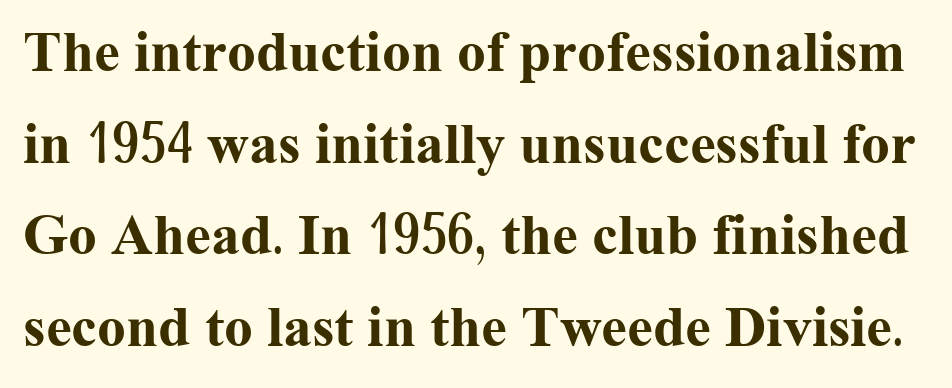
Looks like regular typesetting: each glyph gets only the width it needs. Does the lettering tilt? It doesn't — this is upright. Is this a sans? No — the strokes have serifs. Each row of text sits above clean, open space. Bold? Absolutely — the strokes are thick and heavy.
